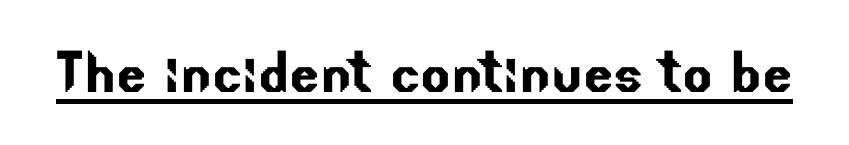
The image shows 71 px sans-serif type; set normal letter spacing, underlined; low stroke contrast and a small x-height.
